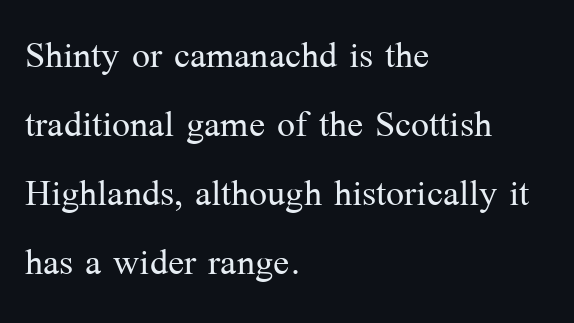
Q: Is the text bold? A: No.
Q: Is the text italic (slanted)? A: No, it is upright.
Q: Is the typeface a serif or a sans-serif typeface? A: Serif.
Q: Is the text underlined? A: No.
Q: How is the paragraph aligned? A: Left-aligned.
Q: Is the spacing between letters normal or unusually wide? A: Normal.
Q: Is the spacing between lines tight, normal or loose? A: Normal.
Q: Width (condensed, normal, or wide)? A: Normal.
Q: Stroke contrast? A: Medium.
Q: x-height? A: Medium.
Q: Monospaced? A: No.
